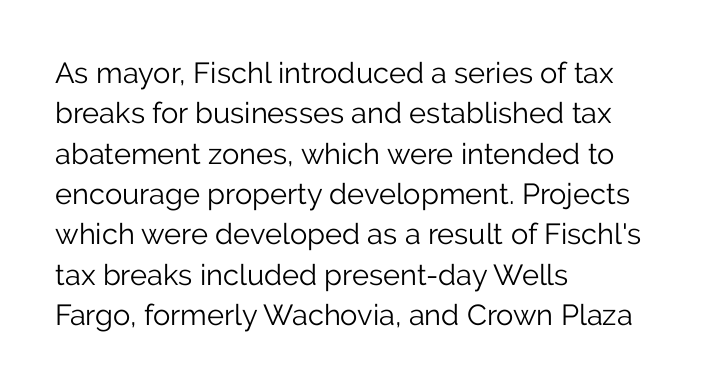
The font is comparable to plain body text, perhaps lighter. Tracking here is standard; glyphs follow each other at the usual distance. Nobody drew a line under any word here. Does the lettering tilt? It doesn't — this is upright. Notice how descenders clear the ascenders below comfortably — that's standard leading. Note the varied advance widths — an 'i' is clearly narrower than an 'm'.
